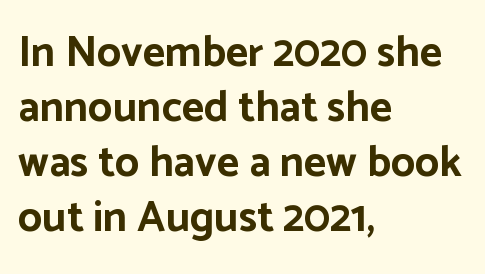
{"serif": "no", "italic": "no", "bold": "yes", "weight": "bold", "width": "normal", "stroke_contrast": "low", "x_height": "medium", "monospaced": "no", "underline": "no", "align": "left", "line_spacing": "normal", "line_spacing_ratio": 1.28, "letter_spacing": "normal", "letter_spacing_em": 0.0, "glyph_px": 43}
